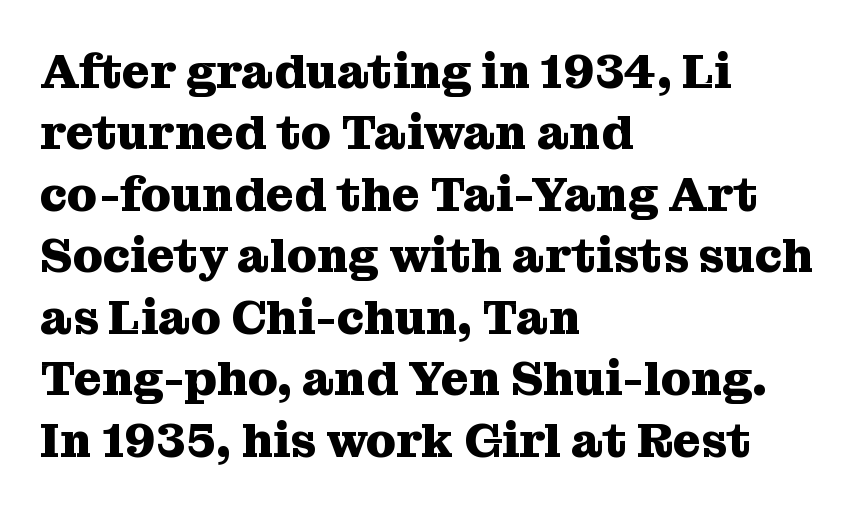
Q: Is the text bold? A: Yes.
Q: Is the text italic (slanted)? A: No, it is upright.
Q: Is the typeface a serif or a sans-serif typeface? A: Serif.
Q: Is the text underlined? A: No.
Q: How is the paragraph aligned? A: Left-aligned.
Q: Is the spacing between letters normal or unusually wide? A: Normal.
Q: Is the spacing between lines tight, normal or loose? A: Normal.
Q: Width (condensed, normal, or wide)? A: Normal.
Q: Stroke contrast? A: Medium.
Q: x-height? A: Medium.
Q: Monospaced? A: No.
